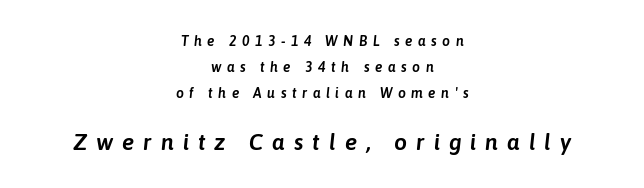
The space beneath each line is pristine and unruled. Block two is the big one; block one sits smaller above it. Observe the wide spacing: letters keep a clear distance from each other. Does the copy run flush right? No — it is centered line by line.
